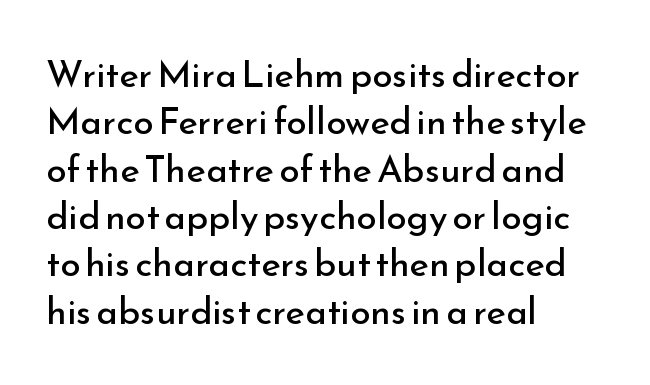
{"serif": "no", "italic": "no", "bold": "no", "weight": "regular", "width": "normal", "stroke_contrast": "low", "x_height": "small", "monospaced": "no", "underline": "no", "align": "left", "line_spacing": "normal", "line_spacing_ratio": 1.28, "letter_spacing": "normal", "letter_spacing_em": 0.0, "glyph_px": 37}
